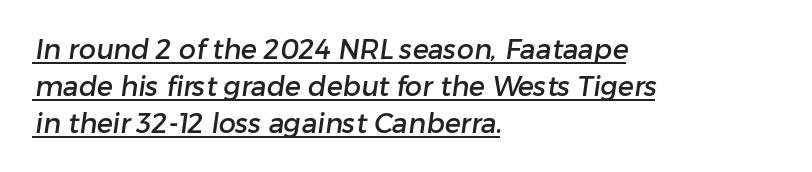
The image shows 27 px text type; set left-aligned, normal line spacing (1.37x), normal letter spacing, underlined.
